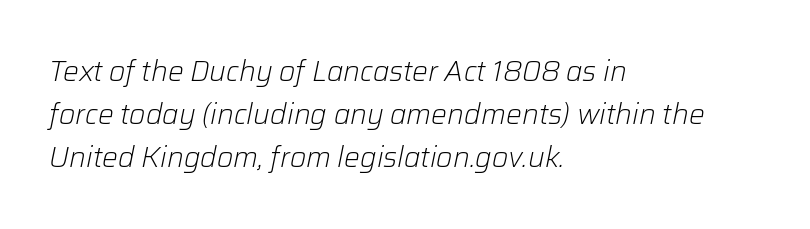
Q: Is the text bold? A: No.
Q: Is the text italic (slanted)? A: Yes, it leans right by about 12 degrees.
Q: Is the text underlined? A: No.
Q: How is the paragraph aligned? A: Left-aligned.
Q: Is the spacing between letters normal or unusually wide? A: Normal.
Q: Is the spacing between lines tight, normal or loose? A: Normal.
Q: Width (condensed, normal, or wide)? A: Normal.
Q: Stroke contrast? A: Low.
Q: x-height? A: Medium.
Q: Monospaced? A: No.
